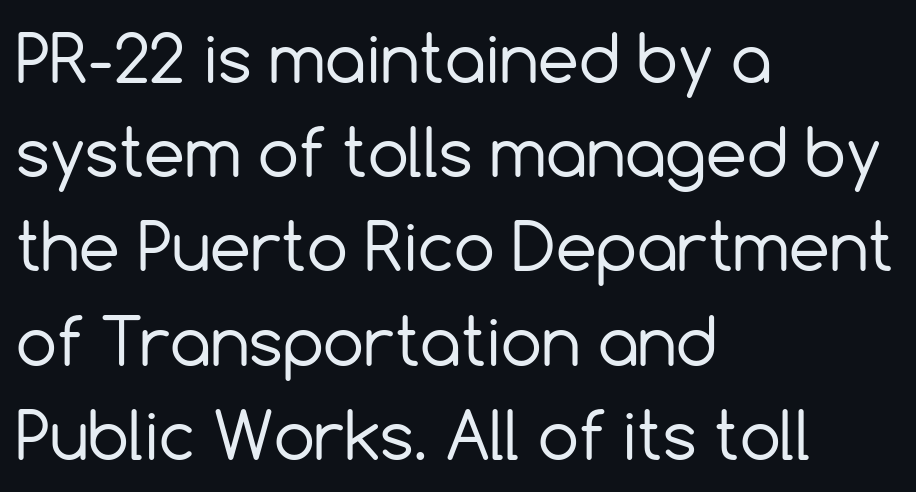
The image shows 65 px regular-weight sans-serif type, upright; set left-aligned, normal line spacing (1.45x), normal letter spacing, not underlined; a medium x-height.
